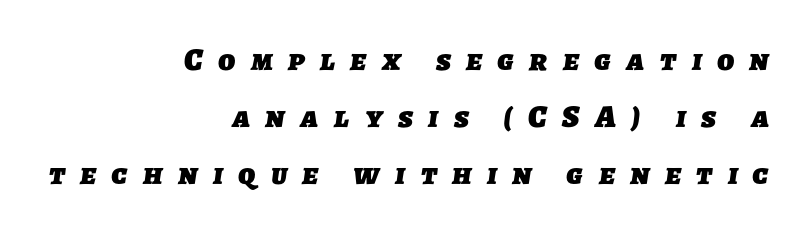
The letters are bold, with thick, heavy strokes. In terms of letterspacing, this is a distinctly airy, spread setting. The area under the type is left untouched. The face used here is proportionally spaced, like ordinary book or web type. One-word summary of the alignment: right. Observe the absence of serifs on each vertical stroke in this sample.
